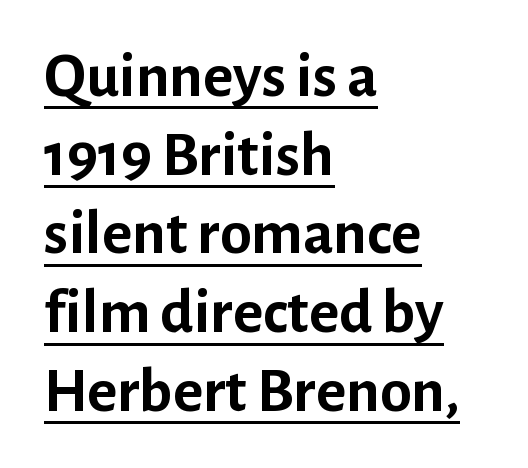
The image shows 64 px semibold sans-serif type, upright; set left-aligned, line spacing 1.23x, normal letter spacing, underlined; low stroke contrast and a medium x-height.
